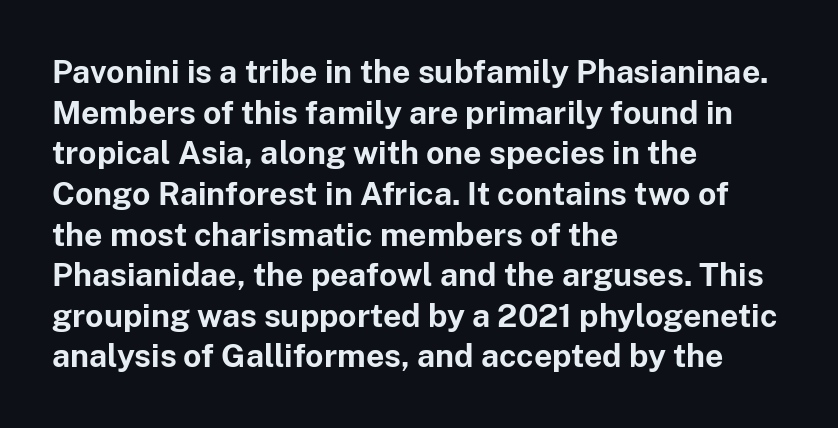
The glyphs have the mass of a bold cut. Rows of type keep a routine distance in the vertical direction. The typography opts for an upright posture over an oblique one. Varying glyph widths throughout — classic text-font behaviour. Visually the block forms a straight wall on the left and a jagged coastline on the right.
